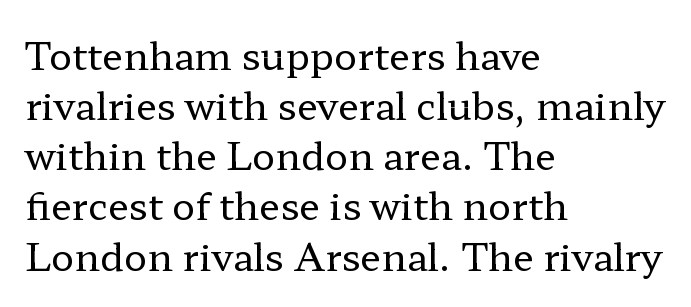
{"serif": "yes", "italic": "no", "bold": "no", "weight": "regular", "width": "wide", "stroke_contrast": "low", "x_height": "medium", "monospaced": "no", "underline": "no", "align": "left", "line_spacing": "normal", "line_spacing_ratio": 1.32, "letter_spacing": "normal", "letter_spacing_em": 0.0, "glyph_px": 38}
